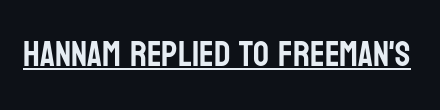
{"serif": "no", "italic": "no", "width": "condensed", "stroke_contrast": "low", "x_height": "large", "monospaced": "no", "underline": "yes", "letter_spacing": "normal", "letter_spacing_em": 0.0, "glyph_px": 35}
